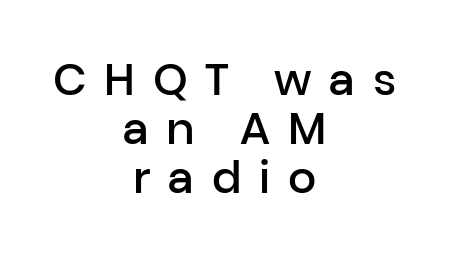
Q: Is the text bold? A: Semi-bold.
Q: Is the text italic (slanted)? A: No, it is upright.
Q: Is the typeface a serif or a sans-serif typeface? A: Sans-serif.
Q: Is the text underlined? A: No.
Q: How is the paragraph aligned? A: Centered.
Q: Is the spacing between letters normal or unusually wide? A: Unusually wide.
Q: Is the spacing between lines tight, normal or loose? A: Tight.
Q: Width (condensed, normal, or wide)? A: Normal.
Q: Stroke contrast? A: Low.
Q: x-height? A: Medium.
Q: Monospaced? A: No.
